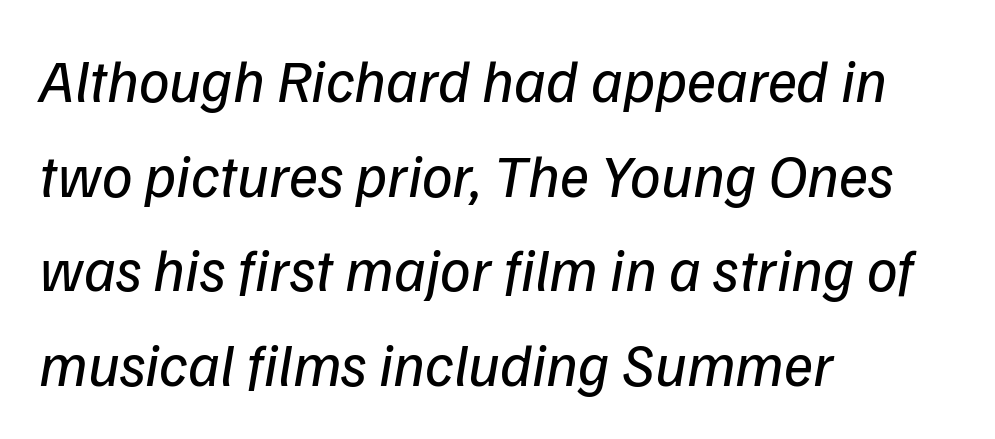
{"italic": "yes", "lean": "right", "slant_degrees": 9, "bold": "no", "weight": "regular", "width": "normal", "stroke_contrast": "low", "x_height": "medium", "monospaced": "no", "underline": "no", "align": "left", "line_spacing": "normal", "line_spacing_ratio": 1.55, "letter_spacing": "normal", "letter_spacing_em": 0.0, "glyph_px": 61}
